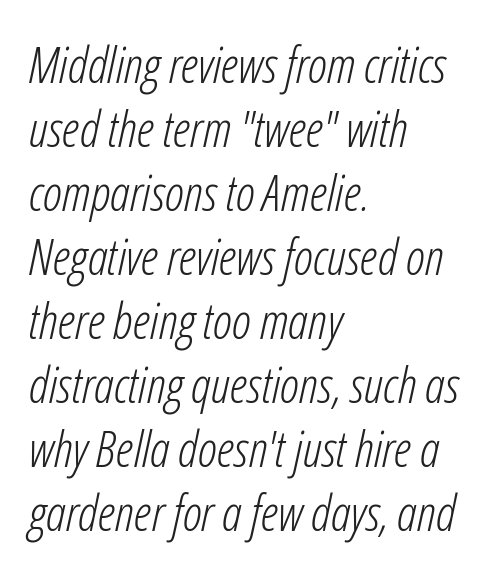
Proportional: the letters do not fall into vertical columns. The letterforms sit shoulder to shoulder at normal distance. Characters are canted at an angle relative to the baseline's perpendicular. Has an underline been added? It has not. Line spacing here is normal. Ink coverage per letter is moderate at most.
